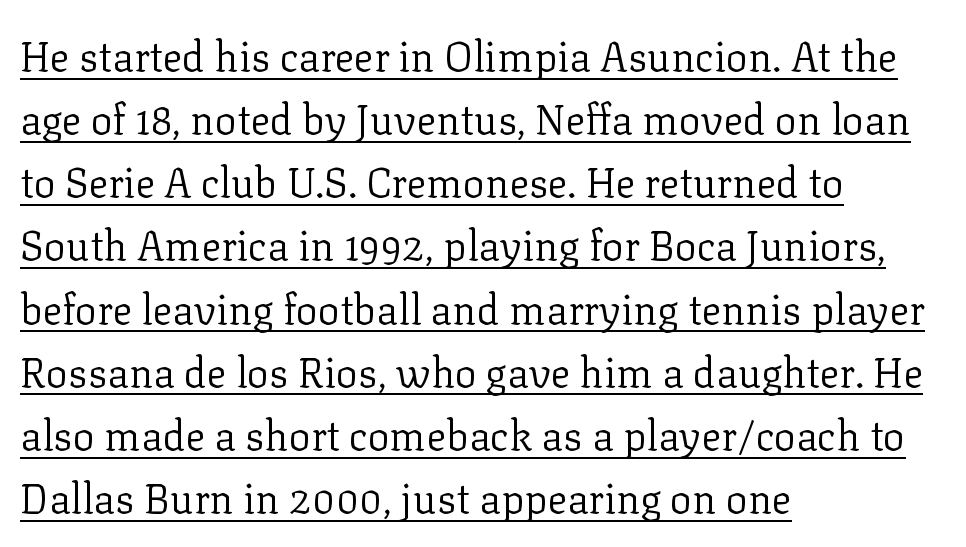
The image shows 41 px regular-weight serif type, upright; set left-aligned, normal line spacing (1.54x), normal letter spacing, underlined; low stroke contrast and a medium x-height.
